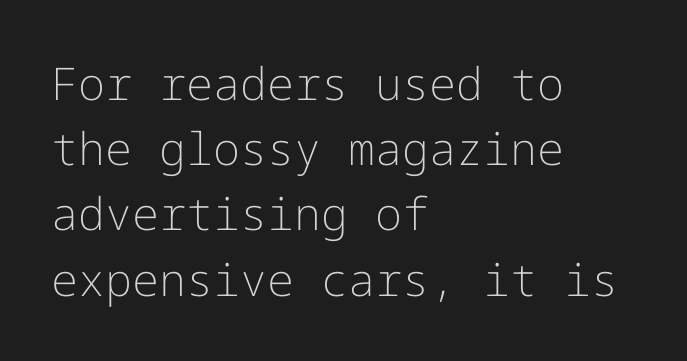
{"serif": "no", "italic": "no", "bold": "no", "weight": "light", "width": "normal", "stroke_contrast": "low", "x_height": "medium", "underline": "no", "align": "left", "line_spacing": "normal", "line_spacing_ratio": 1.45, "letter_spacing": "normal", "letter_spacing_em": 0.0, "glyph_px": 45}
